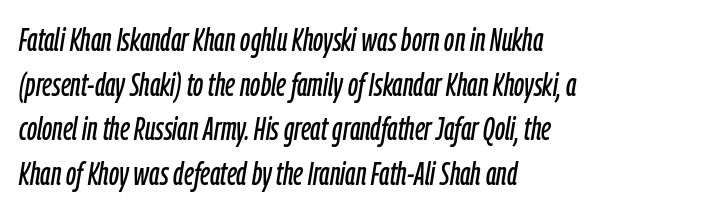
The image shows 33 px condensed type, italic (leaning right); set left-aligned, normal line spacing (1.35x), normal letter spacing, not underlined; low stroke contrast and a medium x-height.
